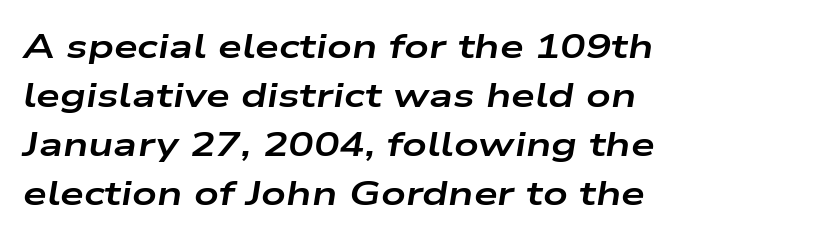
{"italic": "yes", "lean": "right", "slant_degrees": 9, "bold": "yes", "weight": "bold", "width": "wide", "stroke_contrast": "low", "x_height": "medium", "monospaced": "no", "underline": "no", "align": "left", "line_spacing": "normal", "line_spacing_ratio": 1.44, "letter_spacing": "normal", "letter_spacing_em": 0.0, "glyph_px": 34}
